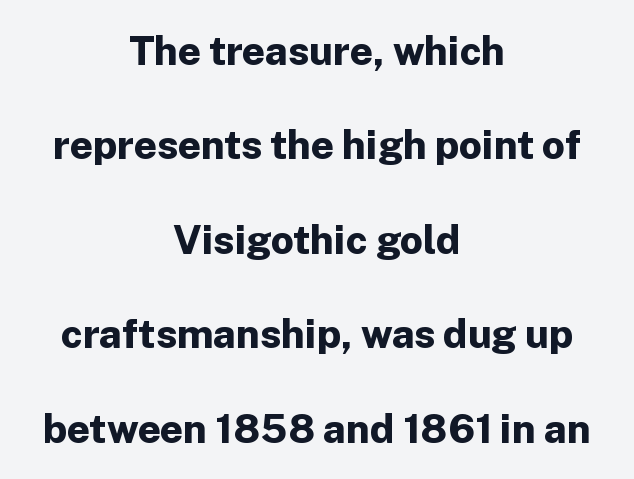
This sample is center-justified, so both line endings float freely. Think of a printed novel: that variable character pitch is what you see here. The string is rendered with underlining switched off. The glyphs have the mass of a bold cut. The rendering uses a large line-height, opening up the rows. Each word holds together tightly as a unit, with standard inter-letter gaps.
